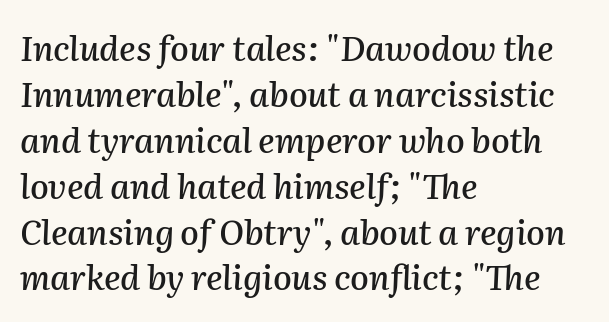
{"italic": "yes", "lean": "right", "slant_degrees": 2, "width": "normal", "stroke_contrast": "medium", "x_height": "medium", "monospaced": "no", "underline": "no", "align": "left", "line_spacing": "normal", "line_spacing_ratio": 1.35, "letter_spacing": "normal", "letter_spacing_em": 0.0, "glyph_px": 34}
